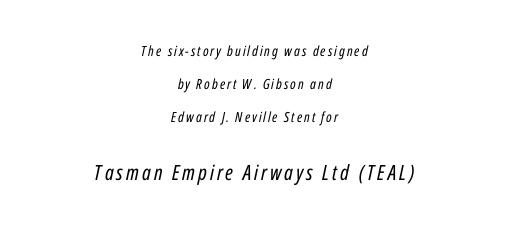
The typography opts for an oblique posture over an upright one. Leftover space on each line is divided equally before and after the words. The space beneath each line is pristine and unruled. This sample trades compactness for vertical openness between lines. Vertical stems look standard width or narrower in stroke.
